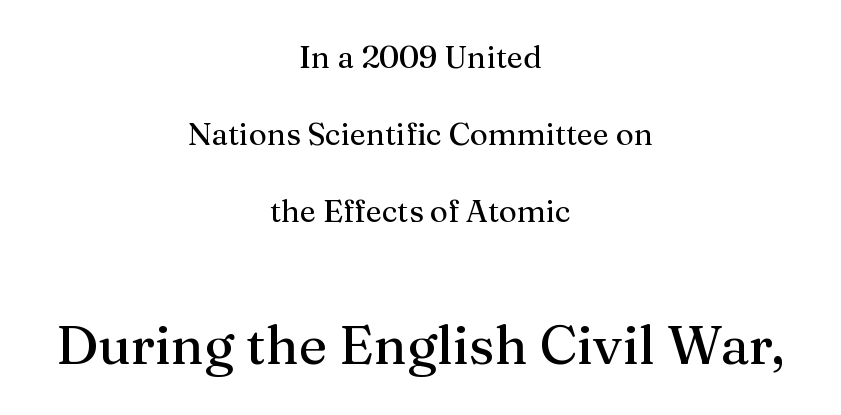
The image shows 54 px serif type, upright; set centered, loose line spacing (2.48x), normal letter spacing, not underlined; the second (bottom) block is 1.74x larger; medium stroke contrast and a medium x-height.
